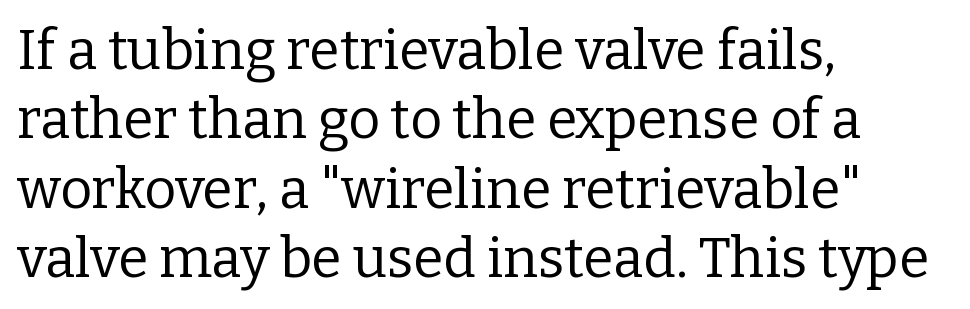
Q: Is the text bold? A: No.
Q: Is the text italic (slanted)? A: No, it is upright.
Q: Is the typeface a serif or a sans-serif typeface? A: Serif.
Q: Is the text underlined? A: No.
Q: How is the paragraph aligned? A: Left-aligned.
Q: Is the spacing between letters normal or unusually wide? A: Normal.
Q: Is the spacing between lines tight, normal or loose? A: Normal.
Q: Width (condensed, normal, or wide)? A: Normal.
Q: Stroke contrast? A: Low.
Q: x-height? A: Medium.
Q: Monospaced? A: No.
